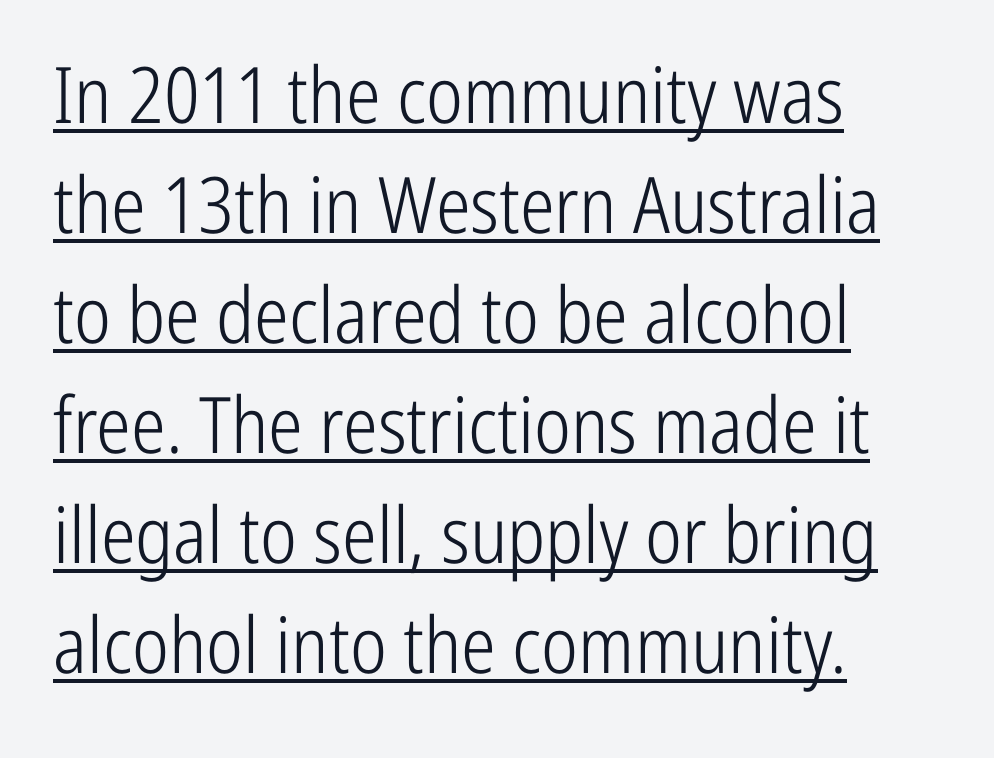
Q: Is the text bold? A: No.
Q: Is the text italic (slanted)? A: No, it is upright.
Q: Is the typeface a serif or a sans-serif typeface? A: Sans-serif.
Q: Is the text underlined? A: Yes.
Q: How is the paragraph aligned? A: Left-aligned.
Q: Is the spacing between letters normal or unusually wide? A: Normal.
Q: Is the spacing between lines tight, normal or loose? A: Normal.
Q: Width (condensed, normal, or wide)? A: Condensed.
Q: Stroke contrast? A: Low.
Q: x-height? A: Medium.
Q: Monospaced? A: No.
